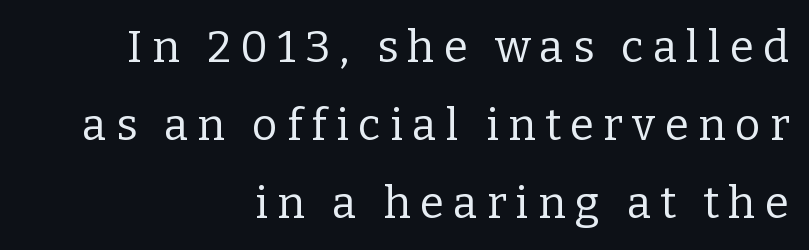
{"serif": "yes", "italic": "no", "bold": "no", "weight": "regular", "width": "normal", "stroke_contrast": "low", "x_height": "medium", "monospaced": "no", "underline": "no", "align": "right", "line_spacing_ratio": 1.77, "letter_spacing": "wide", "letter_spacing_em": 0.21, "glyph_px": 44}
